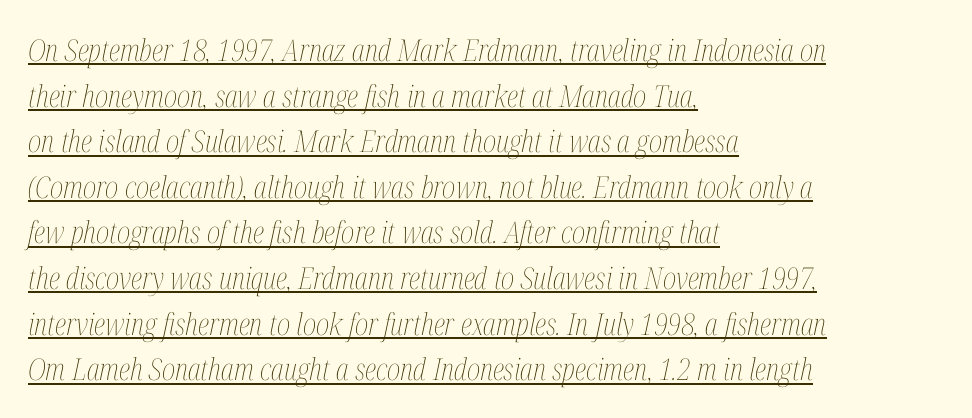
The image shows 30 px thin, condensed type, italic (leaning right); set left-aligned, normal line spacing (1.52x), normal letter spacing, underlined; medium stroke contrast and a medium x-height.
